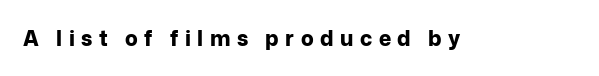
The strokes are fattened all the way to bold. How are the letters spaced? Widely, with obvious added tracking. A roman cut, with each character standing at attention. The specimen omits any rule beneath the text block's lines.
